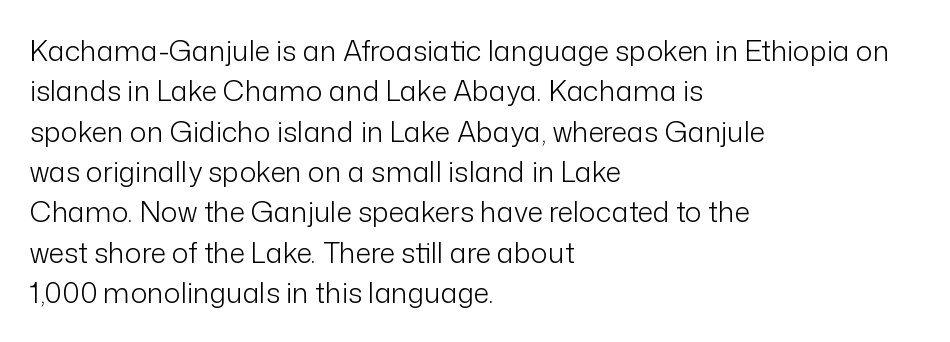
The image shows 28 px light sans-serif type, upright; set left-aligned, normal line spacing (1.44x), normal letter spacing, not underlined; low stroke contrast and a medium x-height.
